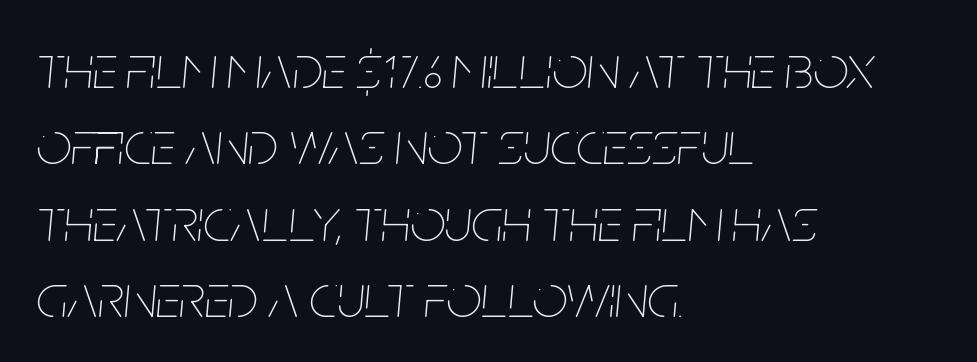
The image shows 62 px thin, condensed type, italic (leaning right); set left-aligned, line spacing 1.23x, normal letter spacing, not underlined; low stroke contrast and a large x-height.
